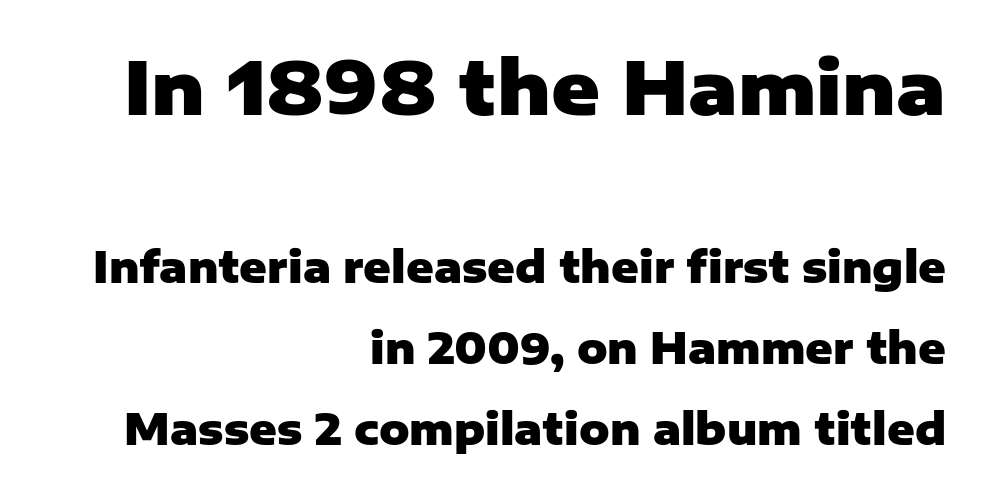
The image shows 74 px heavy sans-serif type, upright; set right-aligned, loose line spacing (1.92x), normal letter spacing, not underlined; the first (top) block is 1.76x larger; low stroke contrast and a medium x-height.
